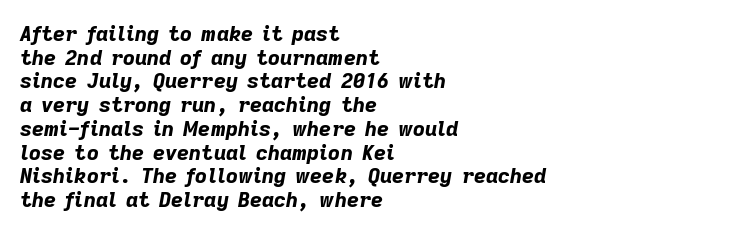
Q: Is the text bold? A: Yes.
Q: Is the text italic (slanted)? A: Yes, it leans right by about 9 degrees.
Q: Is the text underlined? A: No.
Q: How is the paragraph aligned? A: Left-aligned.
Q: Is the spacing between letters normal or unusually wide? A: Normal.
Q: Is the spacing between lines tight, normal or loose? A: Tight.
